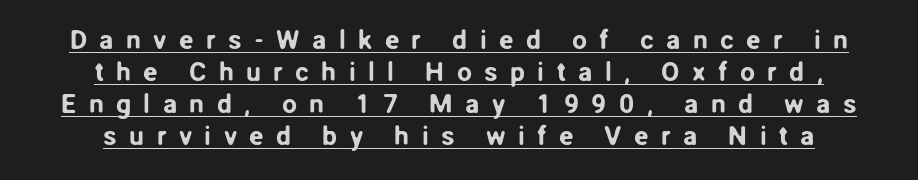
Q: Is the text italic (slanted)? A: No, it is upright.
Q: Is the text underlined? A: Yes.
Q: How is the paragraph aligned? A: Centered.
Q: Is the spacing between letters normal or unusually wide? A: Unusually wide.
